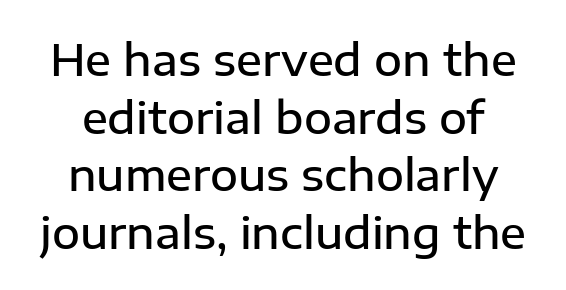
Nope, no serifs anywhere on these letters. Italic: no, the glyphs are upright roman. How would I describe the line gaps? Plain and ordinary. Underline: absent.
